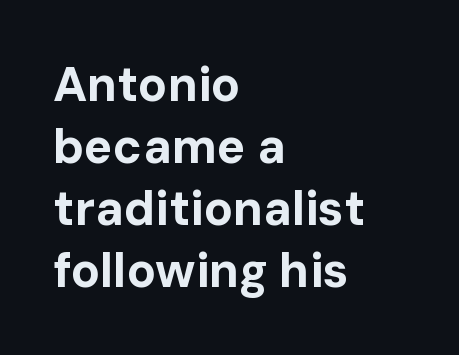
{"serif": "no", "italic": "no", "bold": "yes", "weight": "bold", "width": "normal", "stroke_contrast": "low", "x_height": "medium", "monospaced": "no", "underline": "no", "align": "left", "line_spacing": "normal", "line_spacing_ratio": 1.29, "letter_spacing": "normal", "letter_spacing_em": 0.0, "glyph_px": 48}
